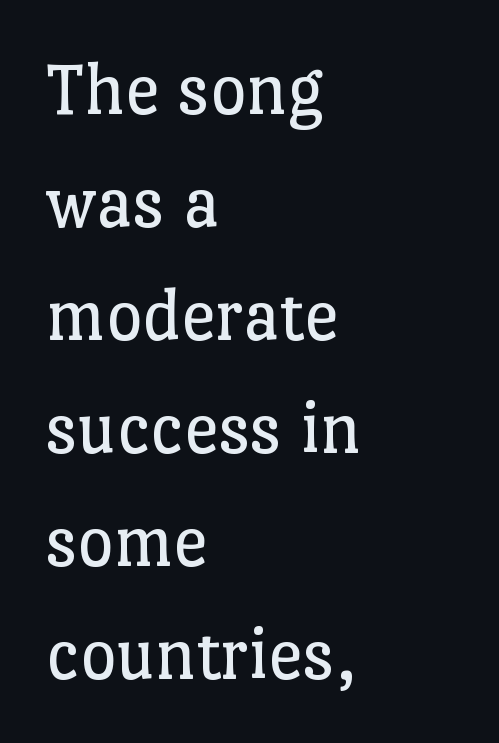
The image shows 78 px regular-weight serif type, upright; set left-aligned, normal line spacing (1.45x), normal letter spacing, not underlined; low stroke contrast and a medium x-height.
